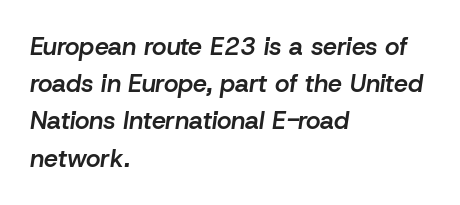
Line beginnings align vertically; line endings do not. These lines keep a tight, regular rhythm from letter to letter. Slanted lettering throughout. Typographic density is moderately raised because the face is semibold. The passage shown stacks its lines at a standard gap. The passage shown is not underscored anywhere.
